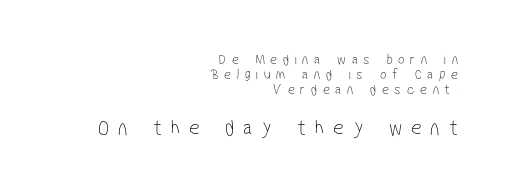
Vertical stems look standard width or narrower in stroke. Leftover space on each line is placed entirely before the opening word. The gaps between neighbouring characters are conspicuously large. Baseline-to-baseline distance is barely more than the letter height. The rendering enlarges the type as you move from the upper chunk to the lower.
